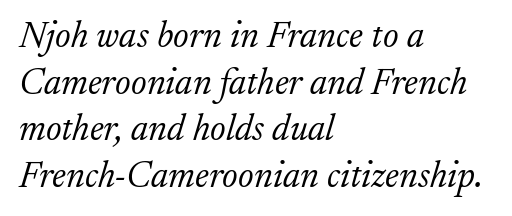
What kind of face is this? One with serifs. Between one letter and the next there's only the usual sliver of space. No word sits above an underline. The paragraph shown leans on its left margin.
